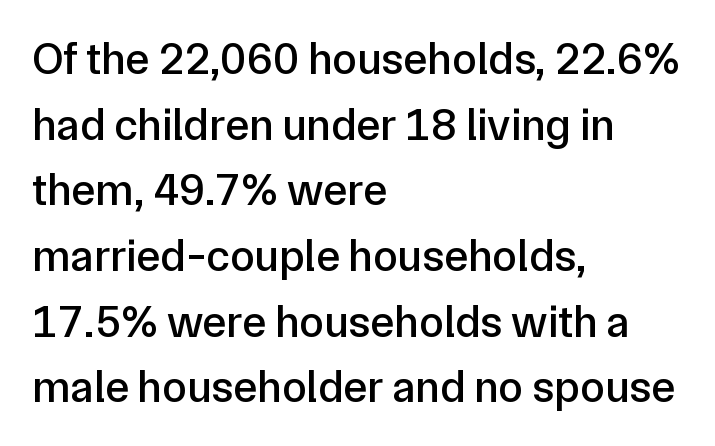
{"serif": "no", "italic": "no", "width": "normal", "stroke_contrast": "low", "x_height": "medium", "monospaced": "no", "underline": "no", "align": "left", "line_spacing": "normal", "line_spacing_ratio": 1.46, "letter_spacing": "normal", "letter_spacing_em": 0.0, "glyph_px": 45}
